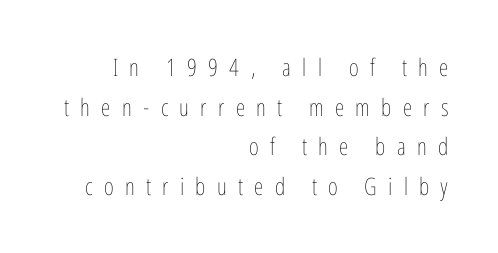
The rendering inserts visible extra space after every character. The foot of each line stays bare and open. A flush-right, rag-left setting is used for this passage. Heaviness? Minimal to ordinary, like unemphasized prose. The font's upright variant was chosen for this text. These lines sit exactly where default settings would place them.
